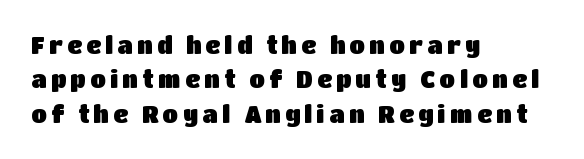
The rendering uses a moderate line-height, typical for paragraphs. Anything drawn beneath the words? Only blank space. No italicization has been applied; the sample stays upright. Does the copy run flush right? No — it runs flush left.
